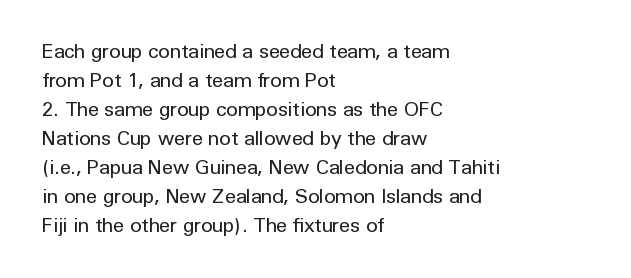
The image shows 20 px text type, upright; set left-aligned, normal line spacing (1.45x), normal letter spacing, not underlined.
